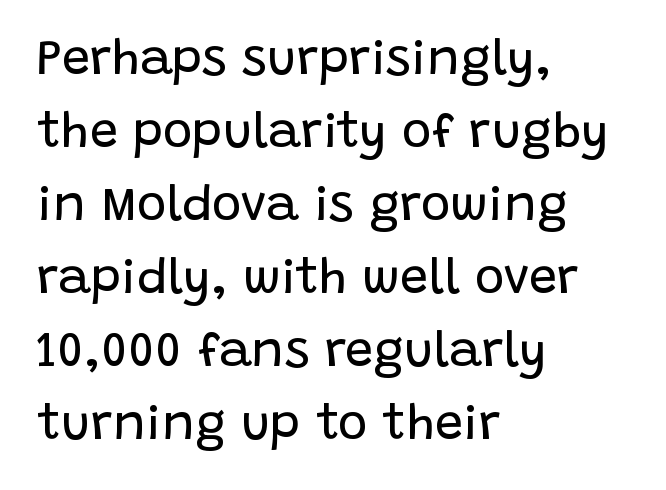
The image shows 50 px regular-weight sans-serif type, upright; set left-aligned, normal line spacing (1.46x), normal letter spacing, not underlined; low stroke contrast and a large x-height.
